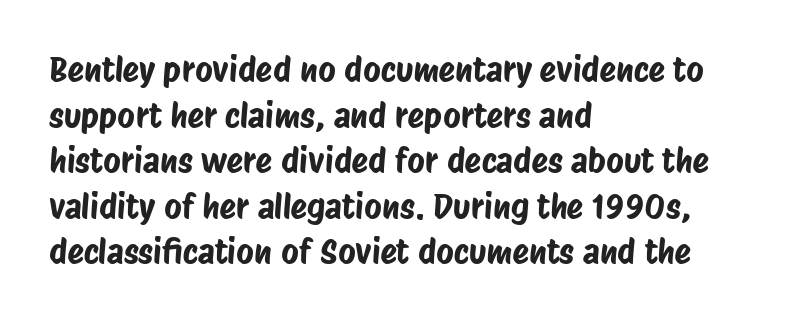
{"serif": "no", "width": "condensed", "stroke_contrast": "low", "x_height": "large", "monospaced": "no", "underline": "no", "align": "left", "line_spacing": "normal", "line_spacing_ratio": 1.34, "letter_spacing": "normal", "letter_spacing_em": 0.0, "glyph_px": 34}
